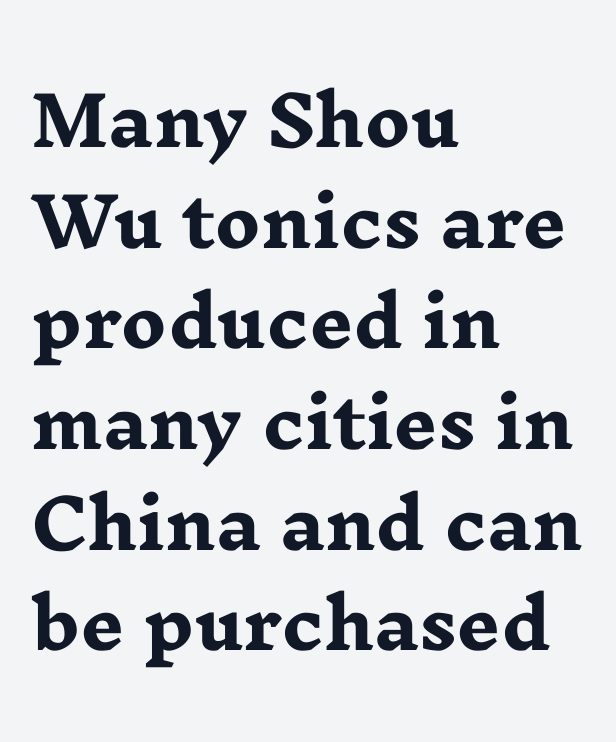
Q: Is the text bold? A: Yes.
Q: Is the text italic (slanted)? A: No, it is upright.
Q: Is the typeface a serif or a sans-serif typeface? A: Serif.
Q: Is the text underlined? A: No.
Q: How is the paragraph aligned? A: Left-aligned.
Q: Is the spacing between letters normal or unusually wide? A: Normal.
Q: Is the spacing between lines tight, normal or loose? A: Normal.
Q: Width (condensed, normal, or wide)? A: Wide.
Q: Stroke contrast? A: Low.
Q: x-height? A: Medium.
Q: Monospaced? A: No.
